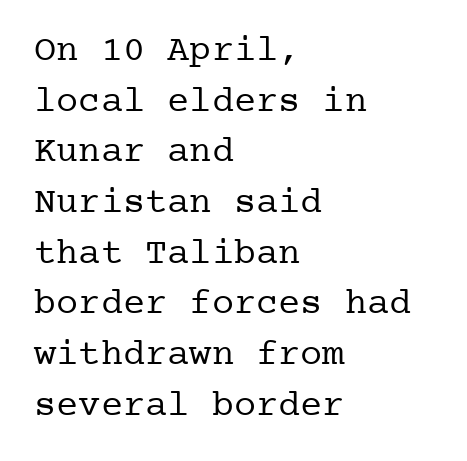
Q: Is the text bold? A: No.
Q: Is the text italic (slanted)? A: No, it is upright.
Q: Is the typeface a serif or a sans-serif typeface? A: Serif.
Q: Is the text underlined? A: No.
Q: How is the paragraph aligned? A: Left-aligned.
Q: Is the spacing between letters normal or unusually wide? A: Normal.
Q: Is the spacing between lines tight, normal or loose? A: Normal.
Q: Width (condensed, normal, or wide)? A: Normal.
Q: Stroke contrast? A: Low.
Q: x-height? A: Medium.
